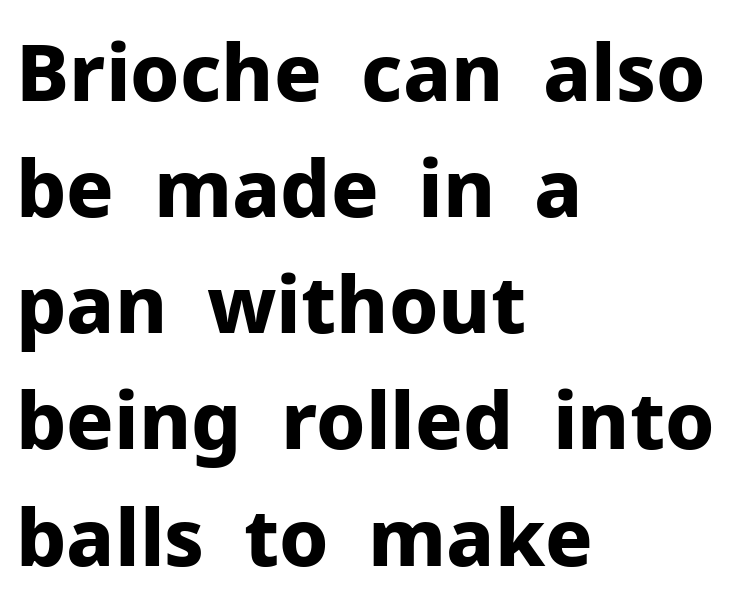
Q: Is the text bold? A: Yes.
Q: Is the text italic (slanted)? A: No, it is upright.
Q: Is the typeface a serif or a sans-serif typeface? A: Sans-serif.
Q: Is the text underlined? A: No.
Q: How is the paragraph aligned? A: Left-aligned.
Q: Is the spacing between letters normal or unusually wide? A: Normal.
Q: Is the spacing between lines tight, normal or loose? A: Normal.
Q: Width (condensed, normal, or wide)? A: Normal.
Q: Stroke contrast? A: Low.
Q: x-height? A: Medium.
Q: Monospaced? A: No.
